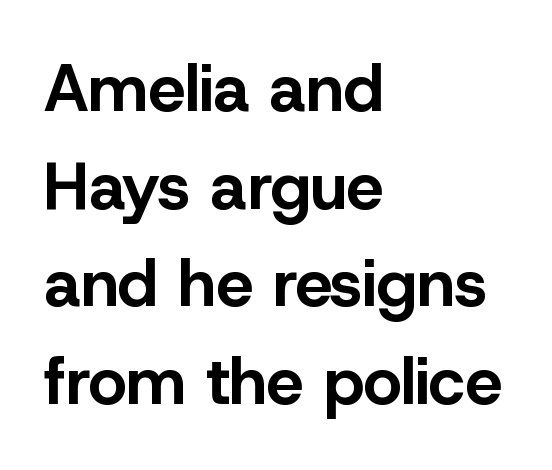
The text block is weighted toward the left margin, trailing off unevenly rightward. Only glyphs here, with clear space below each row. The letters advance in unequal steps, a hallmark of proportional type. The line texture is even and compact thanks to regular tracking. Caption: bold face, heavy strokes.
